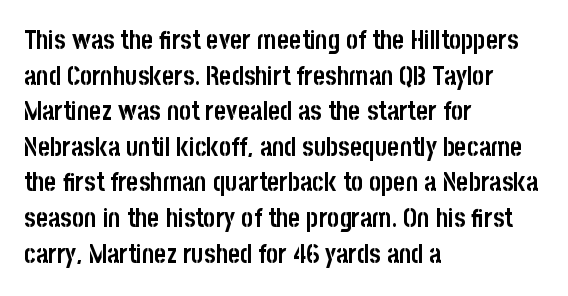
{"italic": "no", "bold": "yes", "underline": "no", "align": "left", "line_spacing": "normal", "line_spacing_ratio": 1.37, "letter_spacing": "normal", "letter_spacing_em": 0.0, "glyph_px": 26}
